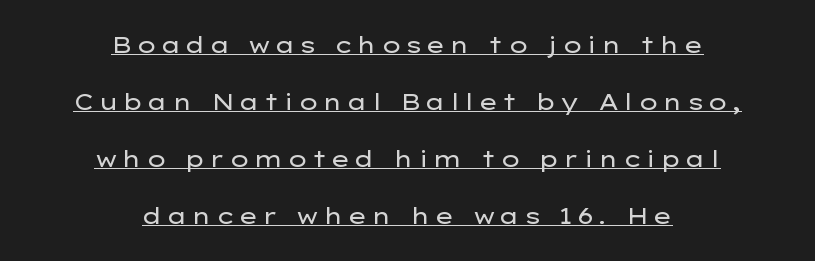
The image shows 23 px text type, upright; set centered, loose line spacing (2.48x), underlined.
